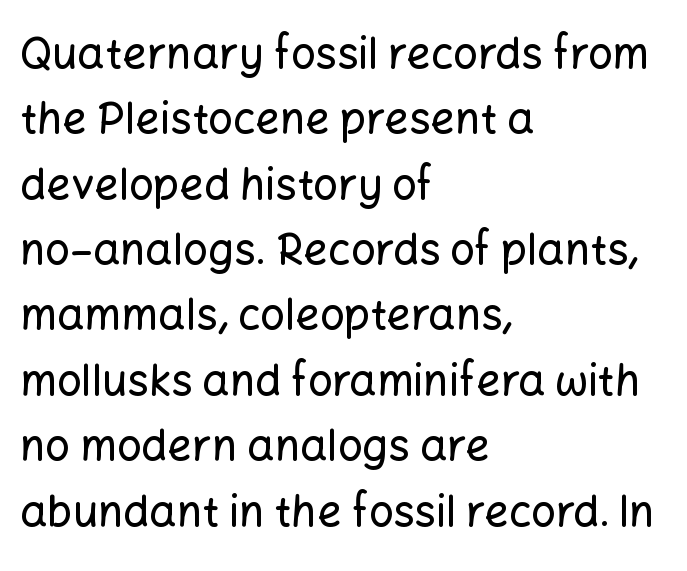
Q: Is the text italic (slanted)? A: No, it is upright.
Q: Is the typeface a serif or a sans-serif typeface? A: Sans-serif.
Q: Is the text underlined? A: No.
Q: How is the paragraph aligned? A: Left-aligned.
Q: Is the spacing between letters normal or unusually wide? A: Normal.
Q: Is the spacing between lines tight, normal or loose? A: Normal.
Q: Width (condensed, normal, or wide)? A: Normal.
Q: Stroke contrast? A: Low.
Q: x-height? A: Medium.
Q: Monospaced? A: No.
